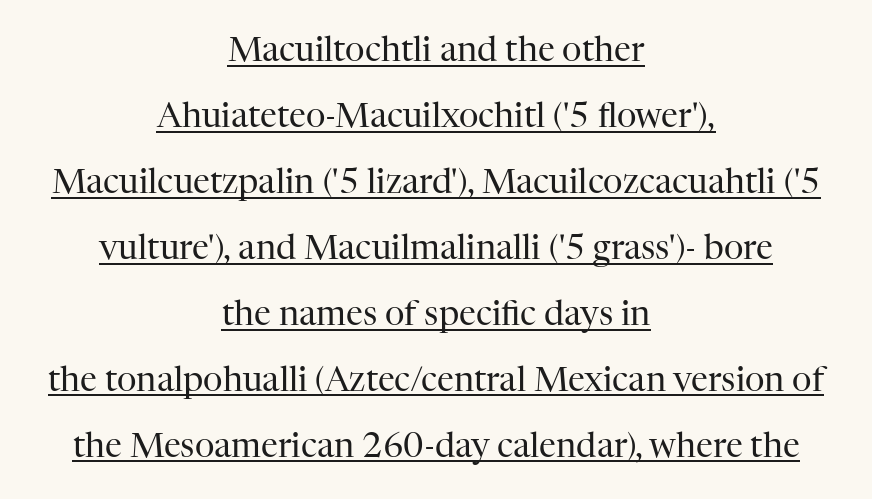
Q: Is the text bold? A: No.
Q: Is the text italic (slanted)? A: No, it is upright.
Q: Is the typeface a serif or a sans-serif typeface? A: Serif.
Q: Is the text underlined? A: Yes.
Q: How is the paragraph aligned? A: Centered.
Q: Is the spacing between letters normal or unusually wide? A: Normal.
Q: Is the spacing between lines tight, normal or loose? A: Loose.
Q: Width (condensed, normal, or wide)? A: Normal.
Q: Stroke contrast? A: High.
Q: x-height? A: Medium.
Q: Monospaced? A: No.
